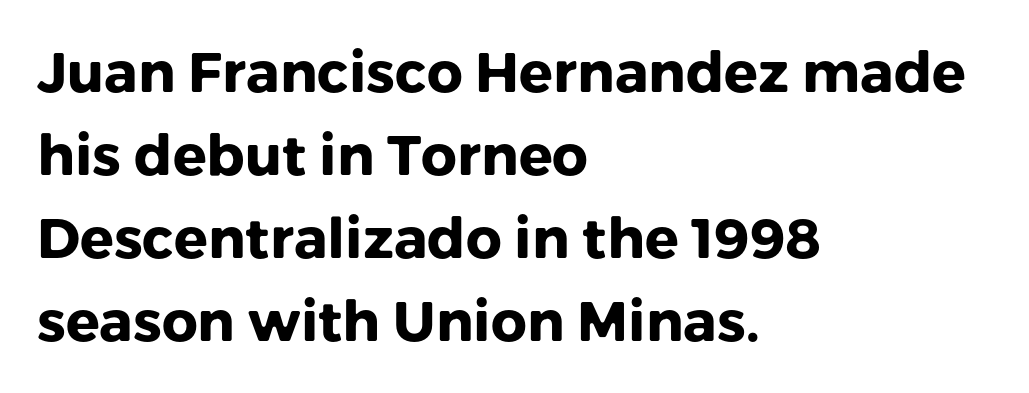
The image shows 56 px heavy sans-serif type, upright; set left-aligned, normal line spacing (1.48x), normal letter spacing, not underlined; low stroke contrast and a medium x-height.
